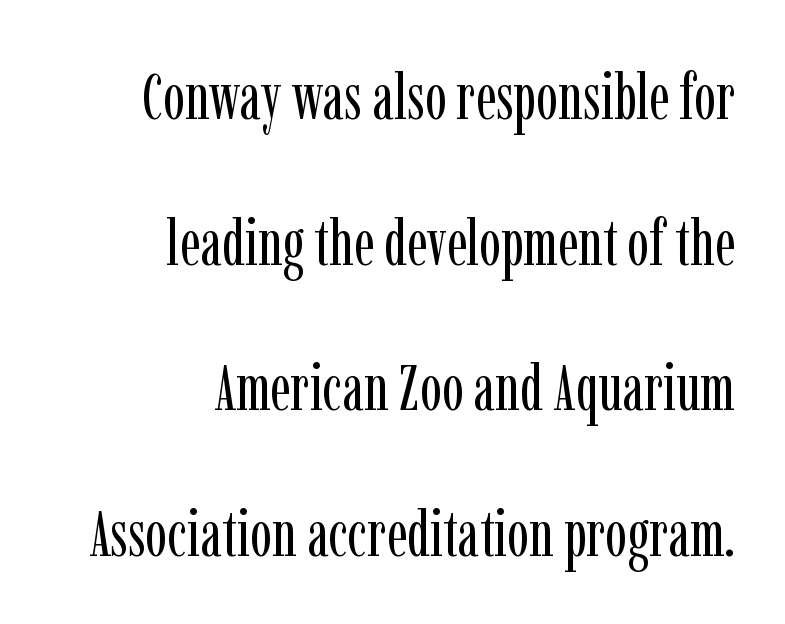
The glyphs are unaccompanied by any horizontal stroke below them. The font family rendered here belongs to the serif group. Whoever set this chose breathing room over compactness in the vertical rhythm. Designer's note — italics off, roman on. The lines in this sample share a right terminus and differ only in where they begin. The gaps between neighbouring characters are ordinary and unremarkable.
